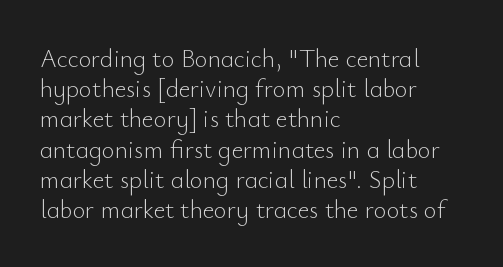
In terms of posture, this sample is upright. The rendering keeps characters at their native spacing. Caption: face not bold, strokes unweighted. The string is rendered with underlining switched off. Horizontal alignment here is leftward, the default for most running prose.
